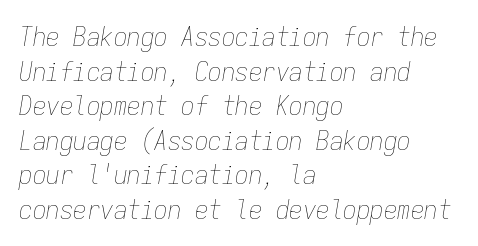
The image shows 27 px text type, italic (leaning right); set left-aligned, normal line spacing (1.28x), normal letter spacing, not underlined.
